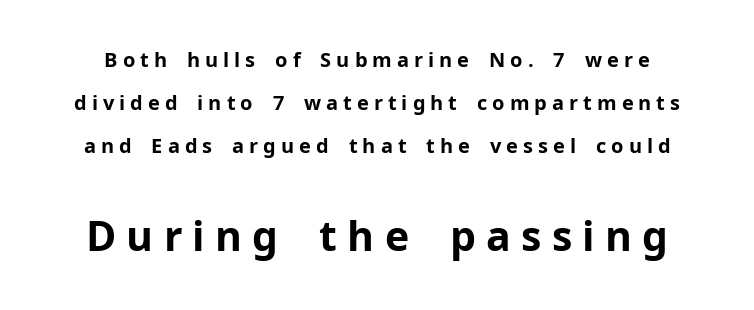
{"serif": "no", "italic": "no", "bold": "yes", "weight": "bold", "width": "normal", "stroke_contrast": "low", "x_height": "medium", "monospaced": "no", "underline": "no", "line_spacing": "loose", "line_spacing_ratio": 2.16, "letter_spacing": "wide", "letter_spacing_em": 0.25, "larger_block": "second", "size_ratio": 2.05, "glyph_px": 41}
